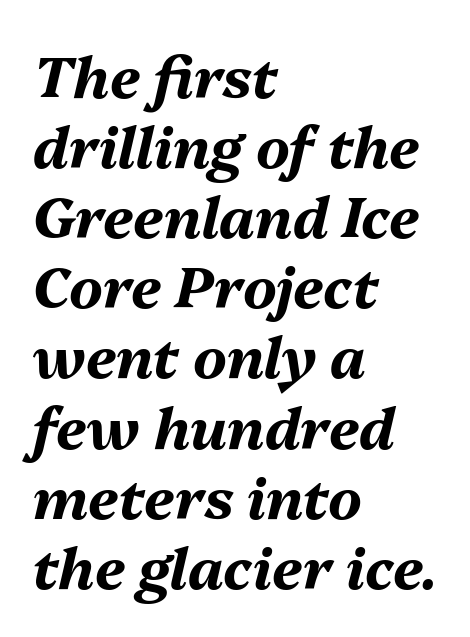
The image shows 57 px bold type, italic (leaning right); set left-aligned, line spacing 1.23x, normal letter spacing, not underlined; medium stroke contrast and a medium x-height.
